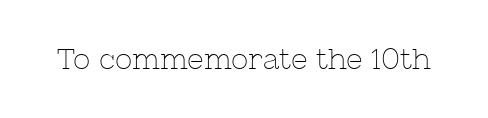
{"serif": "yes", "italic": "no", "bold": "no", "weight": "thin", "width": "normal", "stroke_contrast": "low", "x_height": "medium", "monospaced": "no", "underline": "no", "letter_spacing": "normal", "letter_spacing_em": 0.0, "glyph_px": 29}
